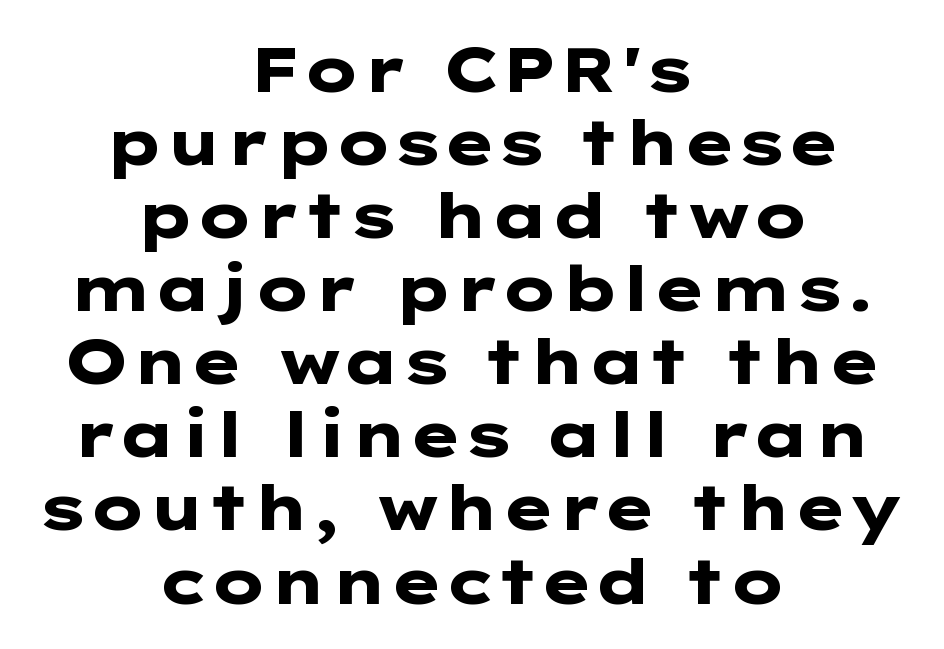
The image shows 63 px heavy, wide sans-serif type, upright; set centered, line spacing 1.16x, normal letter spacing, not underlined; low stroke contrast and a medium x-height.
